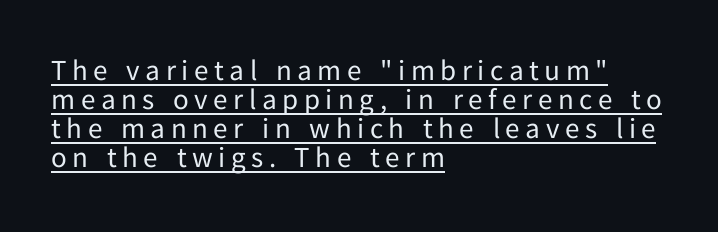
Q: Is the text bold? A: No.
Q: Is the text italic (slanted)? A: No, it is upright.
Q: Is the typeface a serif or a sans-serif typeface? A: Sans-serif.
Q: Is the text underlined? A: Yes.
Q: How is the paragraph aligned? A: Left-aligned.
Q: Is the spacing between lines tight, normal or loose? A: Tight.
Q: Width (condensed, normal, or wide)? A: Normal.
Q: Stroke contrast? A: Low.
Q: x-height? A: Medium.
Q: Monospaced? A: No.
